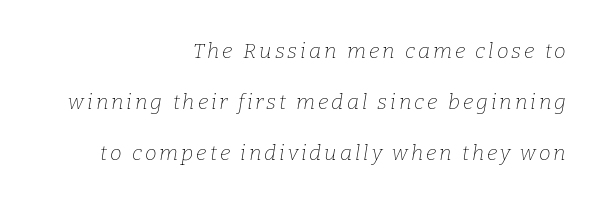
The rendering applies a slant to the glyphs. Line endings align vertically; line beginnings do not. Unmarked baselines from the first word to the last. Quick note: interline space is abundant. On a weight scale, this lands at 450 or below.
